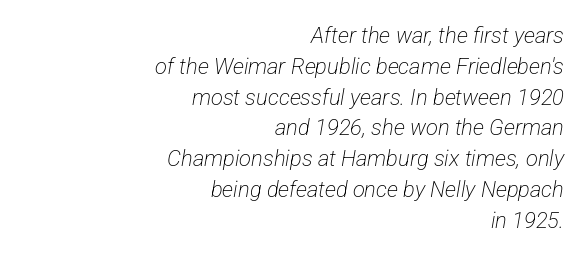
The image shows 22 px text type; set right-aligned, normal line spacing (1.4x), normal letter spacing, not underlined.
